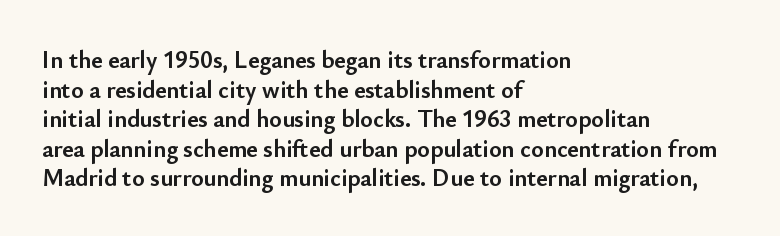
{"italic": "no", "bold": "yes", "underline": "no", "align": "left", "line_spacing_ratio": 1.23, "letter_spacing": "normal", "letter_spacing_em": 0.0, "glyph_px": 24}
